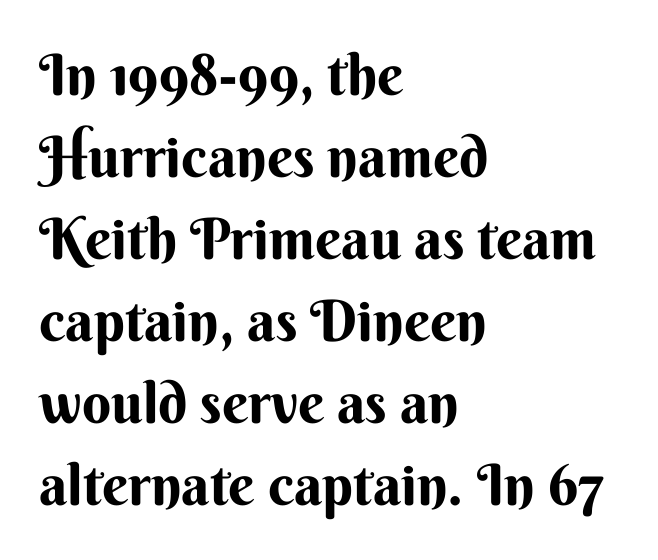
Rows of type keep a routine distance in the vertical direction. The lettering stays uniformly vertical, giving the passage a roman look. Look at the tracking — it's just the regular setting, nothing added. A sans-serif font was chosen for this passage. The passage shown is typed in a proportional face where columns would drift. A classic flush-left, rag-right setting is used for this passage.
